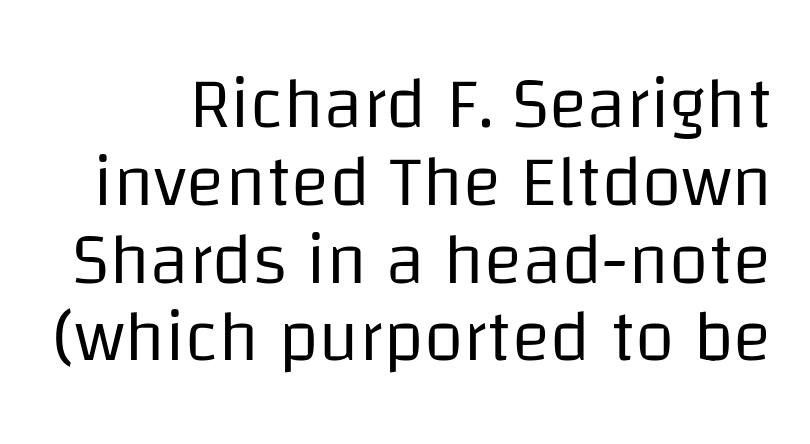
Q: Is the text bold? A: No.
Q: Is the text italic (slanted)? A: No, it is upright.
Q: Is the typeface a serif or a sans-serif typeface? A: Sans-serif.
Q: Is the text underlined? A: No.
Q: Is the spacing between letters normal or unusually wide? A: Normal.
Q: Is the spacing between lines tight, normal or loose? A: Tight.
Q: Width (condensed, normal, or wide)? A: Normal.
Q: Stroke contrast? A: Low.
Q: x-height? A: Large.
Q: Monospaced? A: No.
